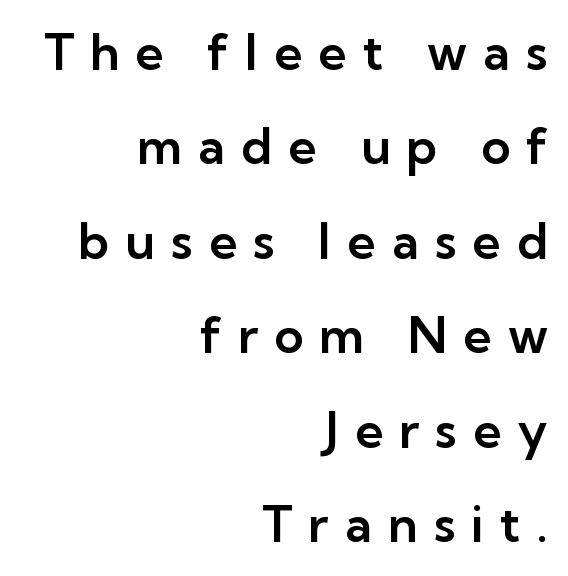
The foot of each line stays bare and open. The horizontal fit of the characters is loose and conspicuously gappy. A sans-serif font was chosen for this passage. The letters stand upright; this is a roman face. Character widths vary here, with narrow letters taking less room than wide ones. The rag falls on the left side of this text block.
